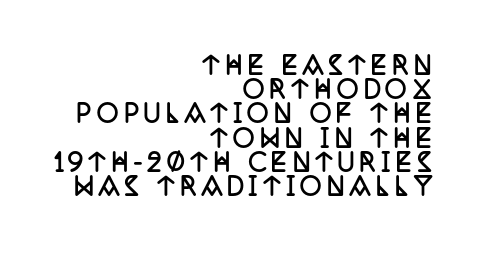
Q: Is the text bold? A: Yes.
Q: Is the text italic (slanted)? A: No, it is upright.
Q: Is the text underlined? A: No.
Q: How is the paragraph aligned? A: Right-aligned.
Q: Is the spacing between letters normal or unusually wide? A: Unusually wide.
Q: Is the spacing between lines tight, normal or loose? A: Tight.
